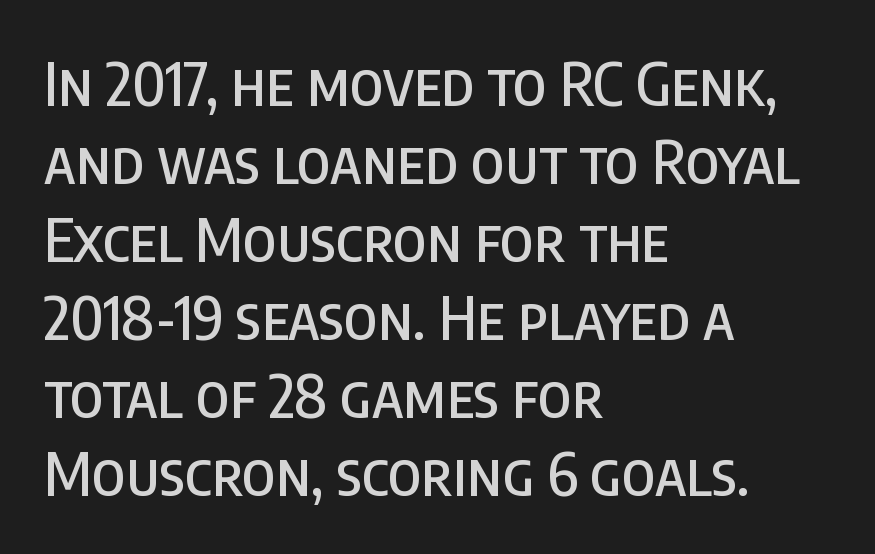
The image shows 60 px condensed sans-serif type, upright; set left-aligned, normal line spacing (1.3x), normal letter spacing, not underlined; low stroke contrast and a large x-height.
